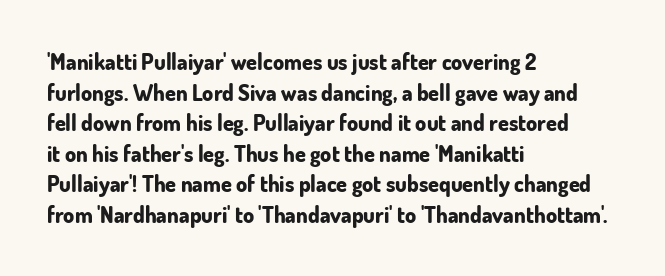
The image shows 22 px bold type, upright; set left-aligned, normal line spacing (1.39x), normal letter spacing, not underlined.
